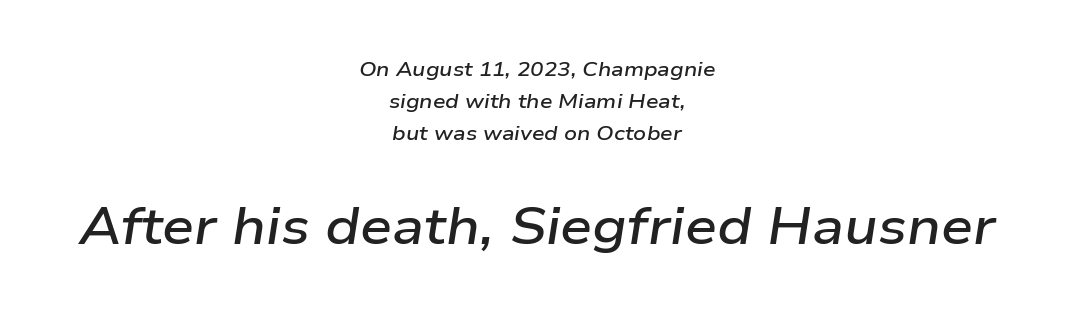
The second block has been scaled up relative to the first. The letters are slanted; this is an italic face. Does the copy run flush right? No — it is centered line by line. Students, note that the glyphs here touch the page at normal intervals. In terms of weight, the rendering is demibold, just under bold. Varying glyph widths throughout — classic text-font behaviour.
